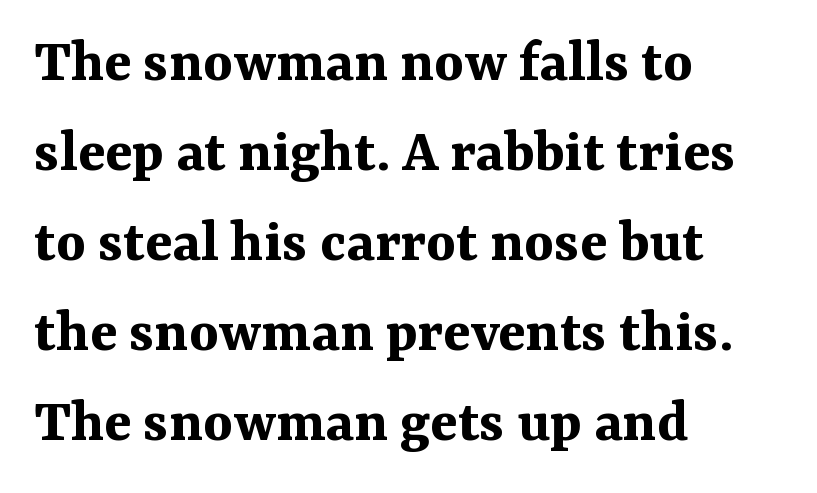
{"serif": "yes", "italic": "no", "bold": "yes", "weight": "bold", "width": "normal", "stroke_contrast": "medium", "x_height": "medium", "monospaced": "no", "underline": "no", "align": "left", "line_spacing": "normal", "line_spacing_ratio": 1.43, "letter_spacing": "normal", "letter_spacing_em": 0.0, "glyph_px": 63}
